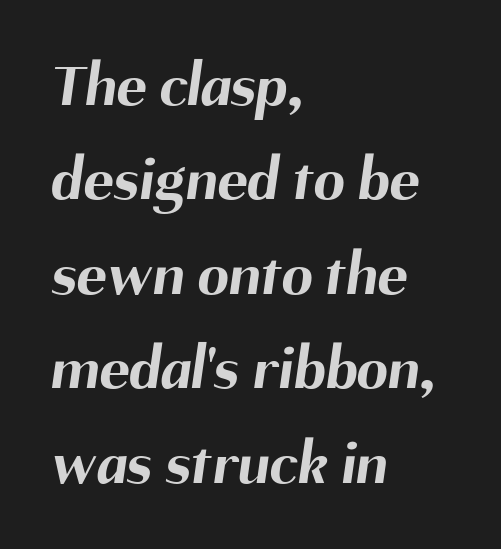
{"serif": "no", "bold": "yes", "weight": "bold", "width": "normal", "stroke_contrast": "medium", "x_height": "medium", "monospaced": "no", "underline": "no", "align": "left", "line_spacing": "normal", "line_spacing_ratio": 1.5, "letter_spacing": "normal", "letter_spacing_em": 0.0, "glyph_px": 63}
